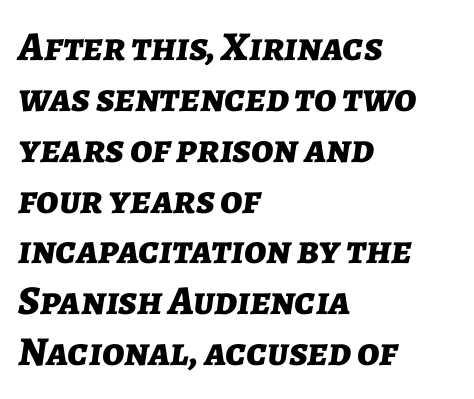
The specimen omits any rule beneath the text block's lines. Typesetter's note: full bold, strokes at maximum text heaviness. The glyphs look as if they've been sheared to an angle. The line texture is even and compact thanks to regular tracking. The rag falls on the right side of this text block.
